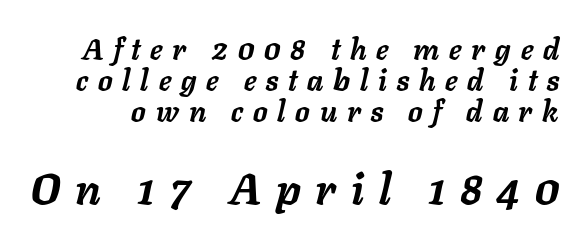
Q: Is the text bold? A: Yes.
Q: Is the text italic (slanted)? A: Yes, it leans right by about 11 degrees.
Q: Is the text underlined? A: No.
Q: Is the spacing between letters normal or unusually wide? A: Unusually wide.
Q: Is the spacing between lines tight, normal or loose? A: Tight.
Q: Which block of text is set in a larger size, the first (top) or the second (bottom)? A: The second (bottom) one.
Q: Width (condensed, normal, or wide)? A: Normal.
Q: Stroke contrast? A: Low.
Q: x-height? A: Medium.
Q: Monospaced? A: No.
